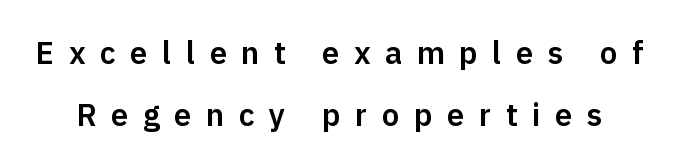
{"serif": "no", "italic": "no", "width": "normal", "stroke_contrast": "low", "x_height": "medium", "monospaced": "no", "underline": "no", "line_spacing": "loose", "line_spacing_ratio": 1.99, "letter_spacing": "wide", "letter_spacing_em": 0.47, "glyph_px": 31}
